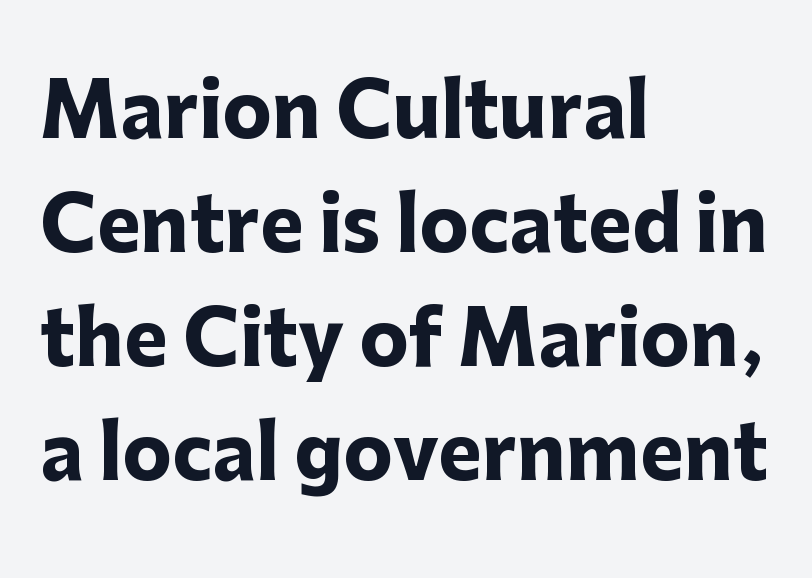
{"serif": "no", "italic": "no", "bold": "yes", "weight": "heavy", "width": "normal", "stroke_contrast": "low", "x_height": "medium", "monospaced": "no", "underline": "no", "align": "left", "line_spacing": "normal", "line_spacing_ratio": 1.54, "letter_spacing": "normal", "letter_spacing_em": 0.0, "glyph_px": 74}
